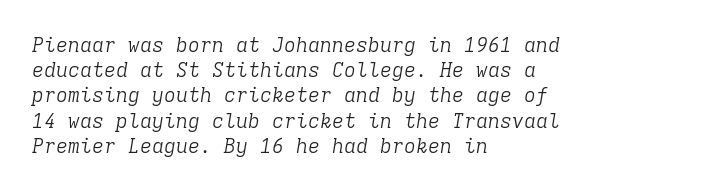
{"italic": "yes", "lean": "right", "slant_degrees": 9, "bold": "no", "underline": "no", "align": "left", "line_spacing": "normal", "line_spacing_ratio": 1.26, "letter_spacing": "normal", "letter_spacing_em": 0.0, "glyph_px": 20}
